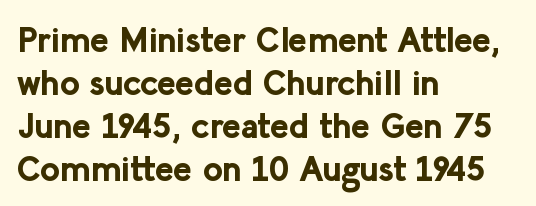
{"serif": "no", "italic": "no", "bold": "yes", "weight": "bold", "width": "normal", "stroke_contrast": "low", "x_height": "medium", "monospaced": "no", "underline": "no", "align": "left", "line_spacing_ratio": 1.23, "letter_spacing": "normal", "letter_spacing_em": 0.0, "glyph_px": 35}
